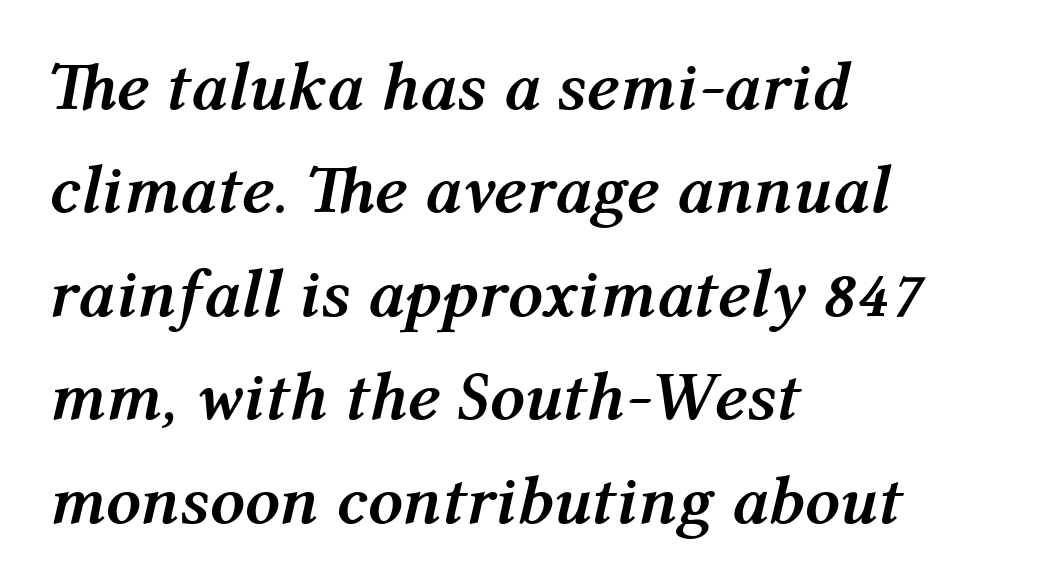
A dark, heavy texture on the line: the type is bold. Horizontal alignment here is leftward, the default for most running prose. The words here are not underlined. Looking at the ascenders, they clearly lean. Here the designer chose a conventional face with non-uniform glyph widths. Spacing between characters is what you'd get straight out of the box.
